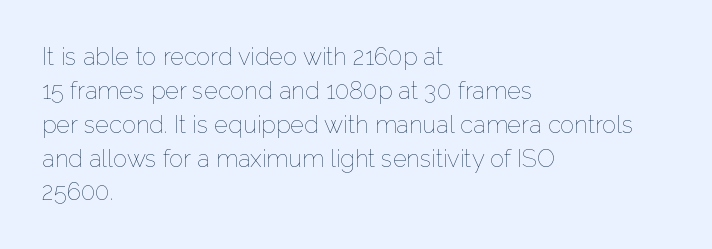
The image shows 24 px text type, upright; set left-aligned, normal line spacing (1.41x), normal letter spacing, not underlined.
